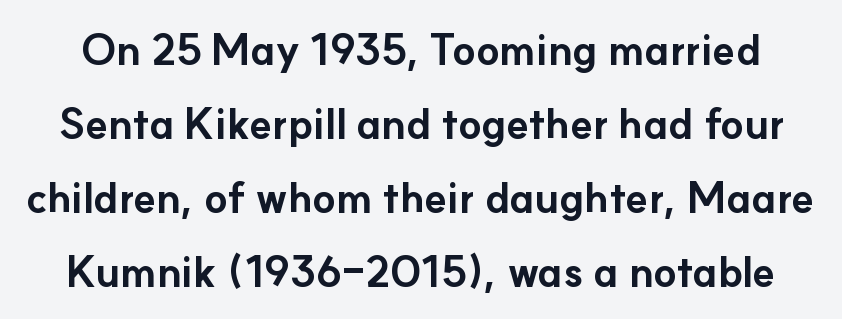
The image shows 42 px bold sans-serif type, upright; set line spacing 1.76x, normal letter spacing, not underlined; low stroke contrast and a small x-height.
